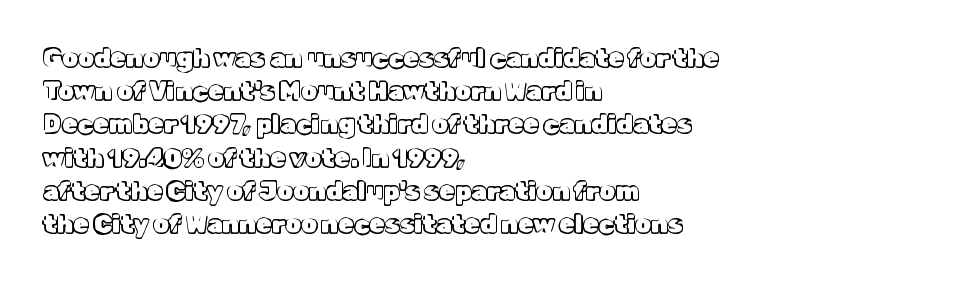
Students, observe: this is what conventionally led text looks like. Look at the tracking — it's just the regular setting, nothing added. The paragraph has a hard left edge and a soft right edge. Check under the words: just untouched page. The lettering holds an erect, upright posture throughout.
